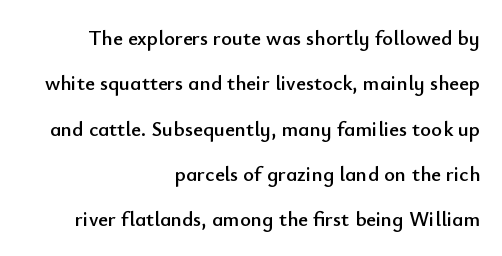
Q: Is the text italic (slanted)? A: No, it is upright.
Q: Is the text underlined? A: No.
Q: How is the paragraph aligned? A: Right-aligned.
Q: Is the spacing between letters normal or unusually wide? A: Normal.
Q: Is the spacing between lines tight, normal or loose? A: Loose.
